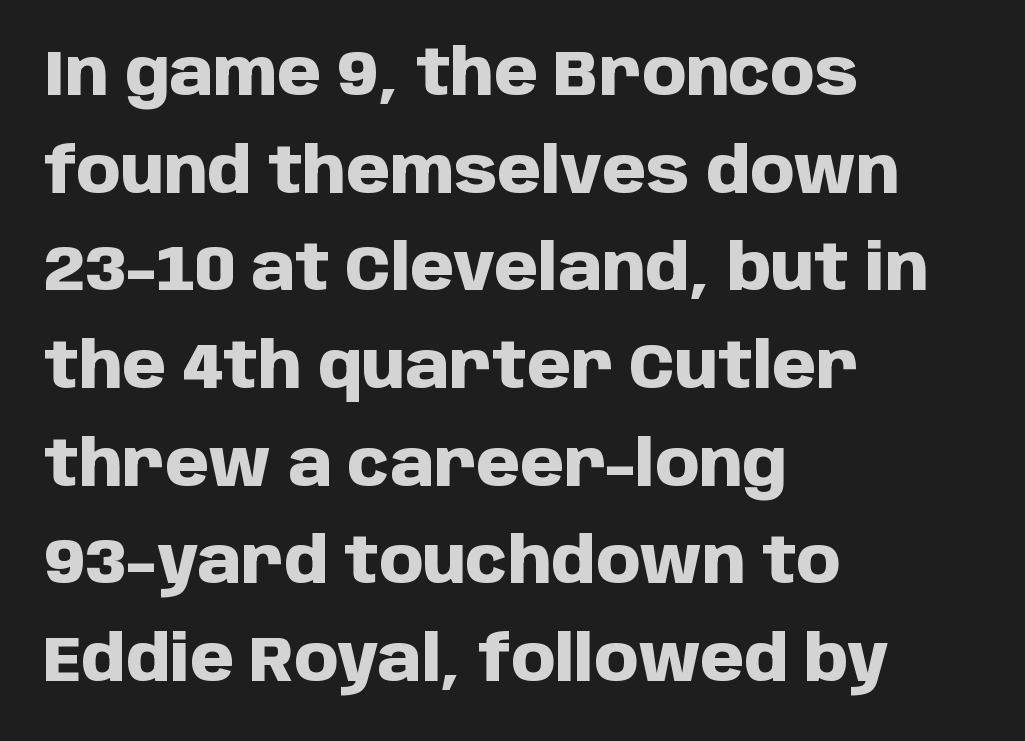
Does the leading feel generous? No, just average. Does the copy run flush right? No — it runs flush left. Quick note: not italic, upright. The face used here has the dense, thick strokes of a bold.
